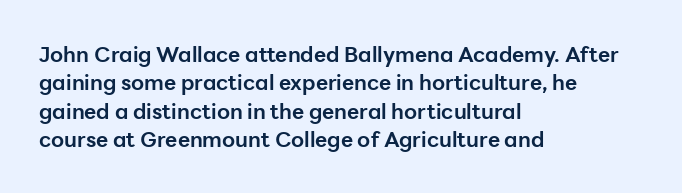
The lines in this sample share a left origin and differ only in where they stop. The block of text has a typical density, with ordinary space between rows. Posture: upright roman. The characters look thick and weighty, a clear bold. Letters rest on an invisible, unmarked baseline. There is no visible air inserted between adjacent glyphs.
